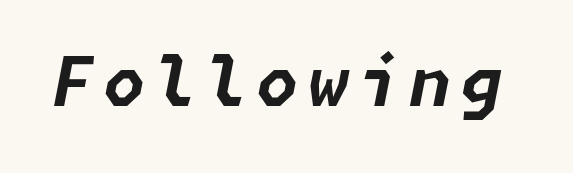
Q: Is the text bold? A: Yes.
Q: Is the text italic (slanted)? A: Yes, it leans right by about 11 degrees.
Q: Is the text underlined? A: No.
Q: Width (condensed, normal, or wide)? A: Normal.
Q: Stroke contrast? A: Low.
Q: x-height? A: Medium.
